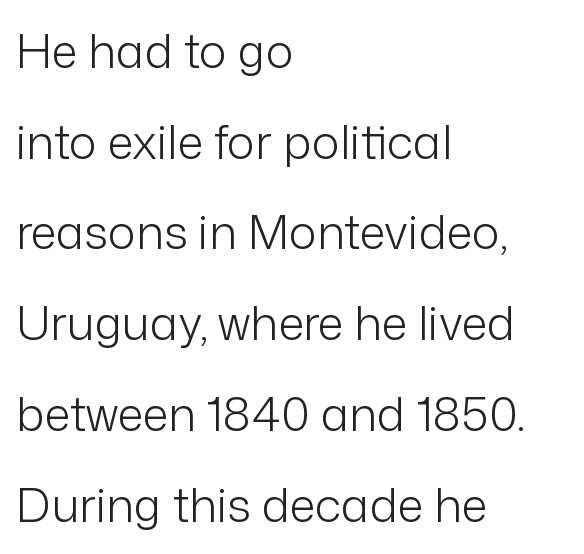
{"serif": "no", "italic": "no", "bold": "no", "weight": "light", "width": "normal", "stroke_contrast": "low", "x_height": "medium", "monospaced": "no", "underline": "no", "align": "left", "line_spacing": "loose", "line_spacing_ratio": 1.93, "letter_spacing": "normal", "letter_spacing_em": 0.0, "glyph_px": 47}
